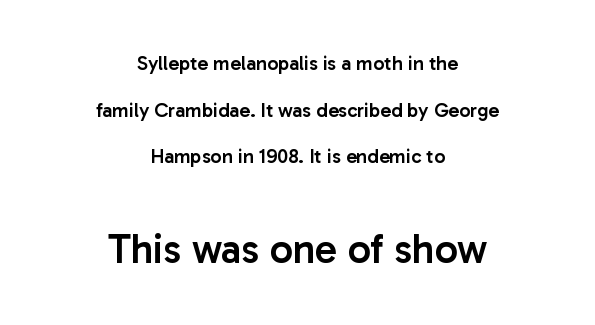
The image shows 41 px semibold sans-serif type, upright; set centered, loose line spacing (2.33x), normal letter spacing, not underlined; the second (bottom) block is 2.05x larger; low stroke contrast and a medium x-height.
